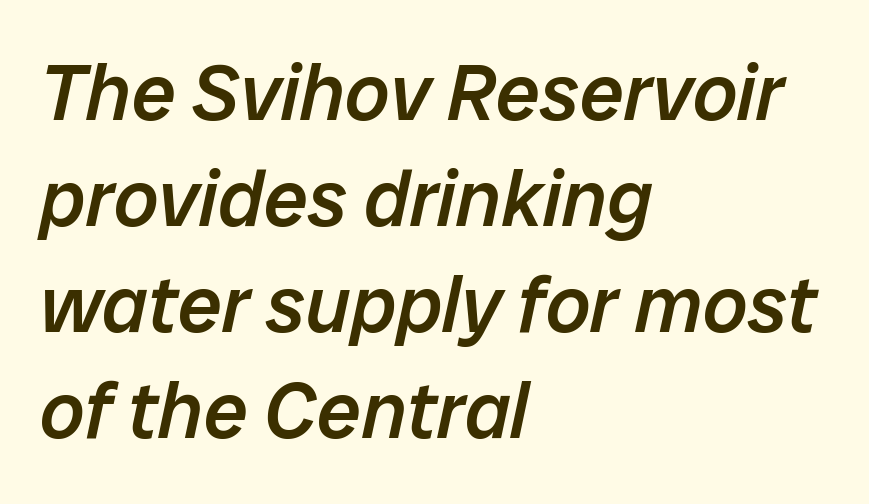
{"italic": "yes", "lean": "right", "slant_degrees": 12, "bold": "semi", "weight": "semibold", "width": "normal", "stroke_contrast": "low", "x_height": "medium", "monospaced": "no", "underline": "no", "align": "left", "line_spacing": "normal", "line_spacing_ratio": 1.34, "letter_spacing": "normal", "letter_spacing_em": 0.0, "glyph_px": 79}
